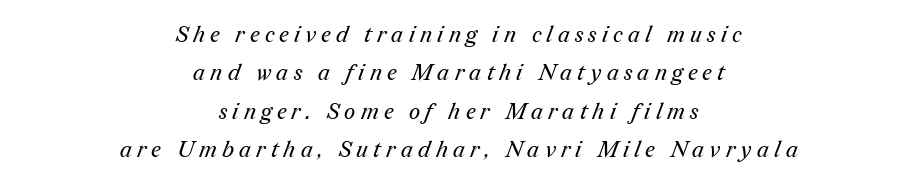
{"bold": "no", "underline": "no", "align": "center", "line_spacing_ratio": 1.75, "letter_spacing": "wide", "letter_spacing_em": 0.24, "glyph_px": 22}
